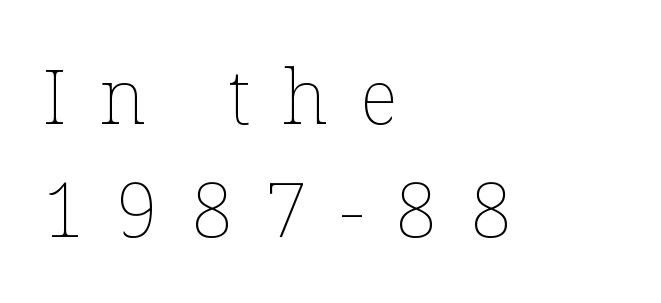
The image shows 76 px thin type, upright; set left-aligned, normal line spacing (1.49x), unusually wide letter spacing (+0.42 em), not underlined; low stroke contrast and a medium x-height.
